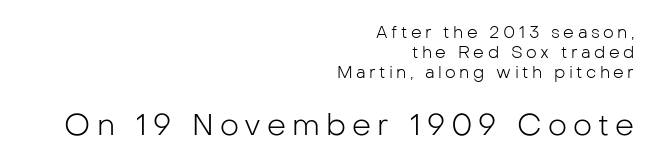
{"serif": "no", "italic": "no", "bold": "no", "weight": "light", "width": "normal", "stroke_contrast": "low", "x_height": "medium", "monospaced": "no", "underline": "no", "align": "right", "line_spacing_ratio": 1.19, "letter_spacing": "wide", "letter_spacing_em": 0.2, "larger_block": "second", "size_ratio": 1.76, "glyph_px": 30}
